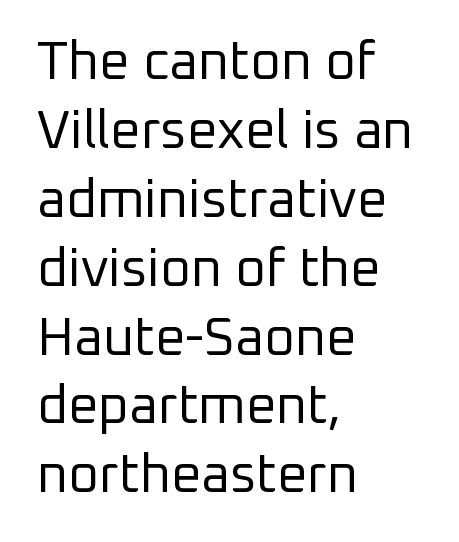
The block of text has a typical density, with ordinary space between rows. In terms of posture, this sample is upright. Caption: multi-line text, flush left, ragged right. Are there feet on the stems? There aren't — it's a sans. The zone under the glyphs is completely vacant. Stems here are at most as thick as an everyday book face.
